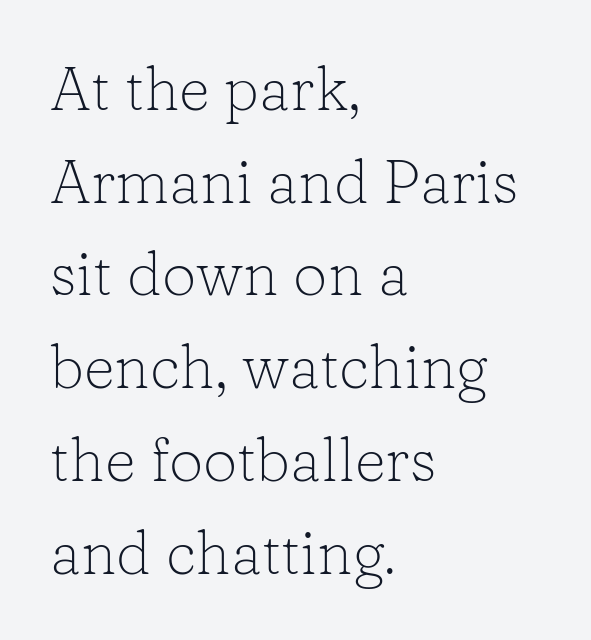
Think of a printed novel: that variable character pitch is what you see here. The line texture is even and compact thanks to regular tracking. Lines of text with bare space underneath. This is roman type, the default non-slanted kind.
